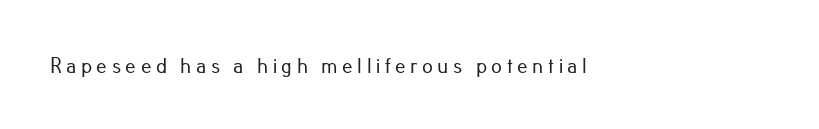
The ragged edge is on the right, which tells us the setting is flush left. Rule under the text: the space is simply empty. Italic: no, the glyphs are upright roman. Display-style spreading of the glyphs; the letterfit is very open.
